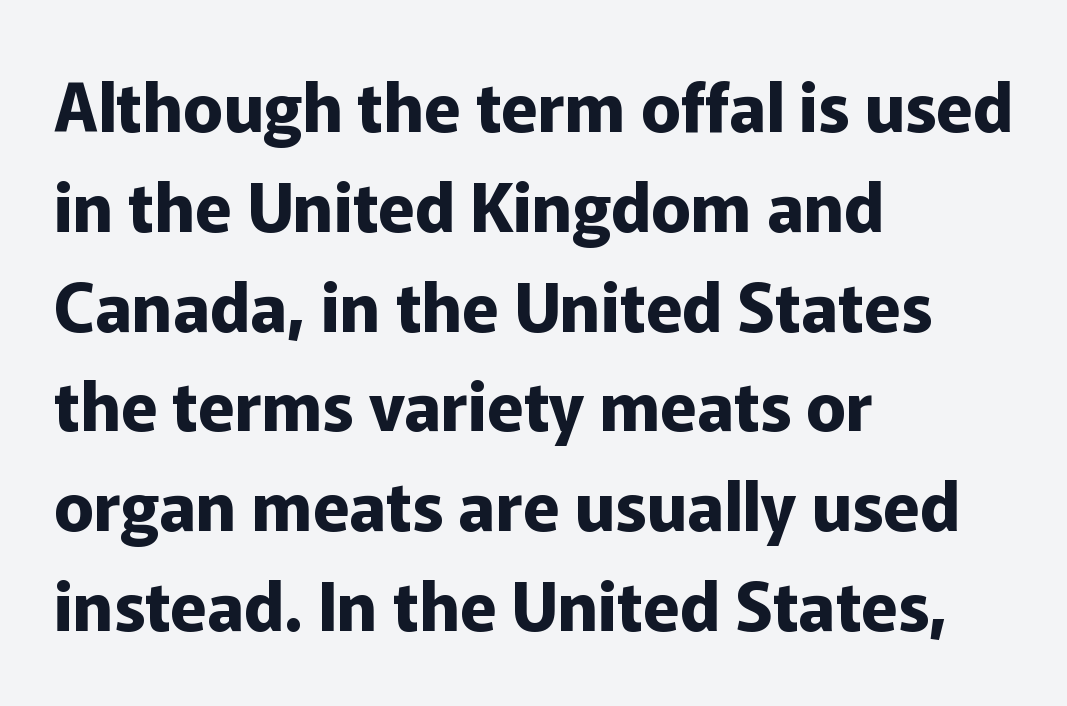
Upright lettering throughout. Note the varied advance widths — an 'i' is clearly narrower than an 'm'. Tracking here is standard; glyphs follow each other at the usual distance. Does the copy run flush right? No — it runs flush left. This is sans-serif lettering, the kind often seen on screens and signage.
